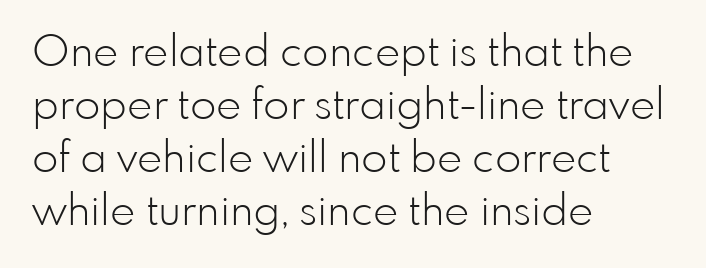
The image shows 43 px light sans-serif type, upright; set left-aligned, line spacing 1.23x, normal letter spacing, not underlined; low stroke contrast and a small x-height.
